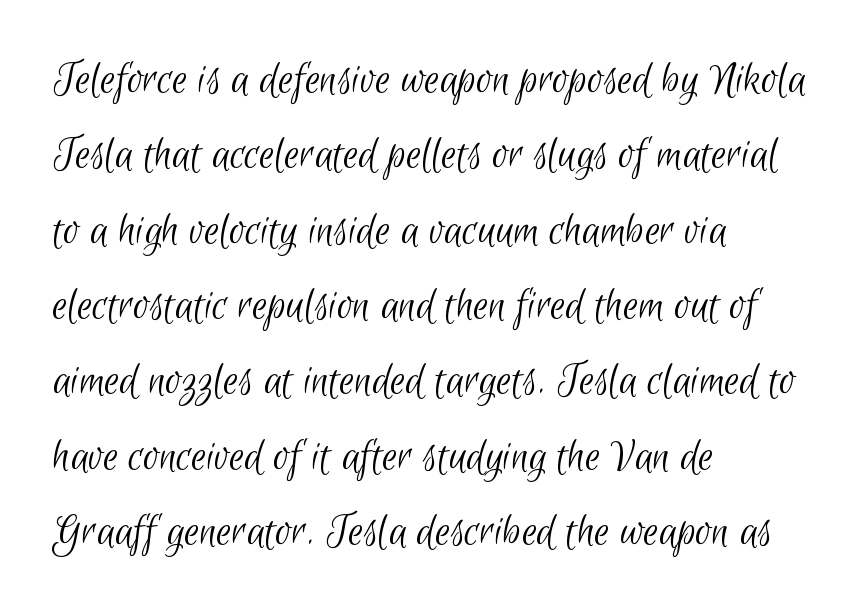
Q: Is the text bold? A: No.
Q: Is the typeface a serif or a sans-serif typeface? A: Sans-serif.
Q: Is the text underlined? A: No.
Q: How is the paragraph aligned? A: Left-aligned.
Q: Is the spacing between letters normal or unusually wide? A: Normal.
Q: Is the spacing between lines tight, normal or loose? A: Normal.
Q: Width (condensed, normal, or wide)? A: Condensed.
Q: Stroke contrast? A: Low.
Q: x-height? A: Small.
Q: Monospaced? A: No.
